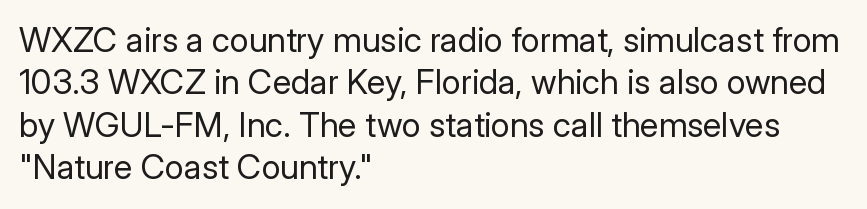
The image shows 34 px regular-weight sans-serif type, upright; set left-aligned, normal line spacing (1.25x), normal letter spacing, not underlined; low stroke contrast and a medium x-height.
